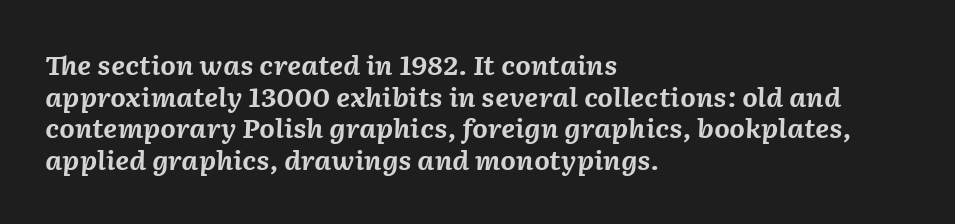
Q: Is the text bold? A: Yes.
Q: Is the text italic (slanted)? A: Yes, it leans right by about 2 degrees.
Q: Is the text underlined? A: No.
Q: How is the paragraph aligned? A: Left-aligned.
Q: Is the spacing between letters normal or unusually wide? A: Normal.
Q: Is the spacing between lines tight, normal or loose? A: Normal.
